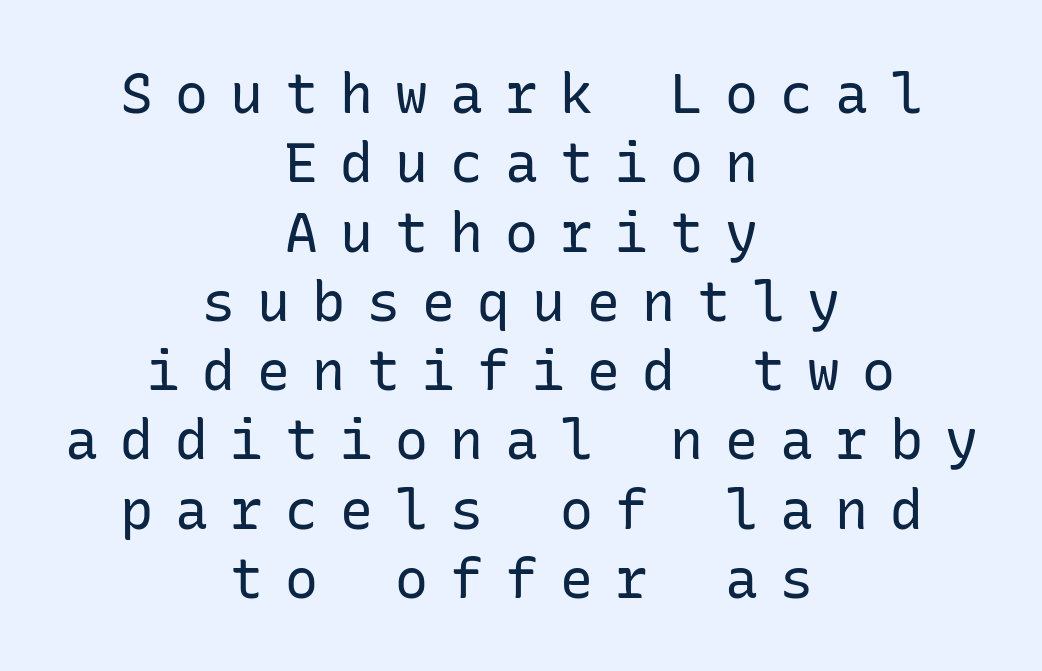
This block has exactly the height ordinary leading produces. Beneath every word, the page is bare. Heaviness? Minimal to ordinary, like unemphasized prose. This rendering uses center alignment, leaving both contours irregular but symmetric. The tracking jumps out immediately: characters are airy and widely separated. The typeface chosen for these lines omits serifs.
